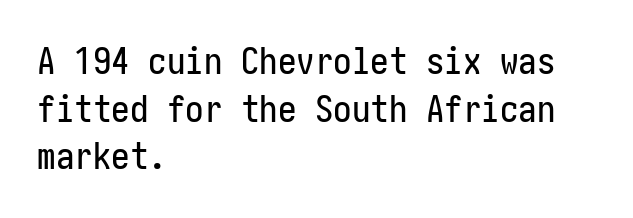
The image shows 37 px condensed sans-serif type, upright; set left-aligned, normal line spacing (1.29x), normal letter spacing, not underlined; low stroke contrast and a medium x-height.
